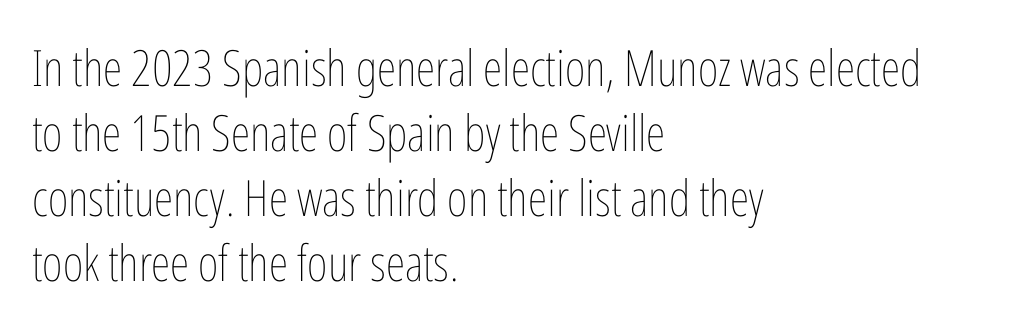
The passage shown is typed in a proportional face where columns would drift. Bare-footed words on every line. Layout note: lines flush left. Does the leading feel generous? No, just average. Caption: standard tracking, unaltered. Weight class: somewhere from thin through regular.
